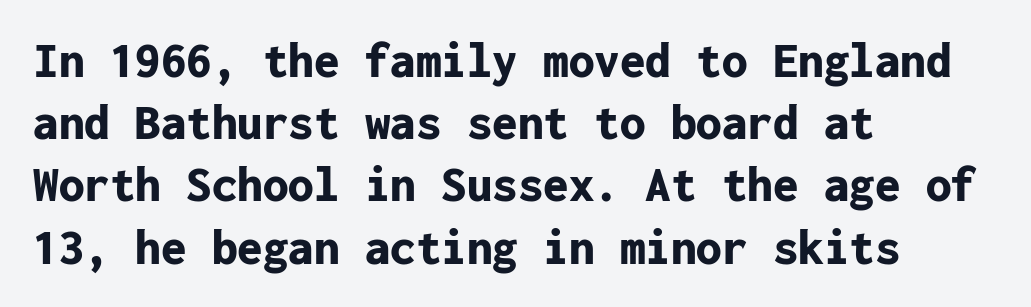
The image shows 51 px bold sans-serif type, upright, monospaced; set left-aligned, line spacing 1.22x, normal letter spacing, not underlined; low stroke contrast and a medium x-height.
